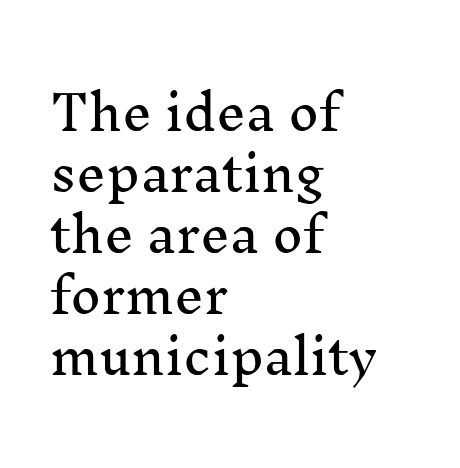
{"serif": "yes", "italic": "no", "width": "normal", "stroke_contrast": "medium", "x_height": "medium", "monospaced": "no", "underline": "no", "align": "left", "line_spacing": "normal", "line_spacing_ratio": 1.3, "letter_spacing": "normal", "letter_spacing_em": 0.0, "glyph_px": 47}
